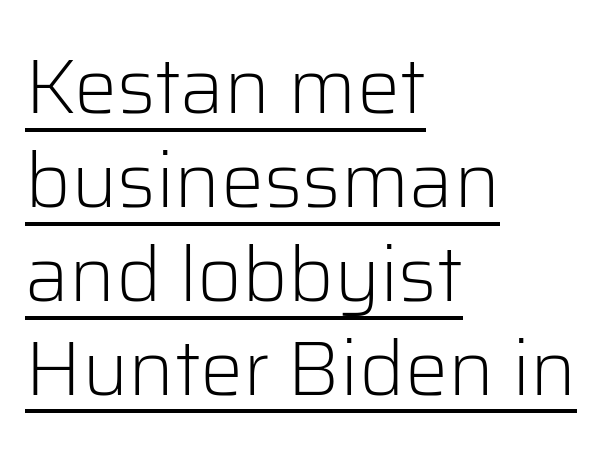
Q: Is the text bold? A: No.
Q: Is the text italic (slanted)? A: No, it is upright.
Q: Is the typeface a serif or a sans-serif typeface? A: Sans-serif.
Q: Is the text underlined? A: Yes.
Q: How is the paragraph aligned? A: Left-aligned.
Q: Is the spacing between letters normal or unusually wide? A: Normal.
Q: Width (condensed, normal, or wide)? A: Normal.
Q: Stroke contrast? A: Low.
Q: x-height? A: Medium.
Q: Monospaced? A: No.
